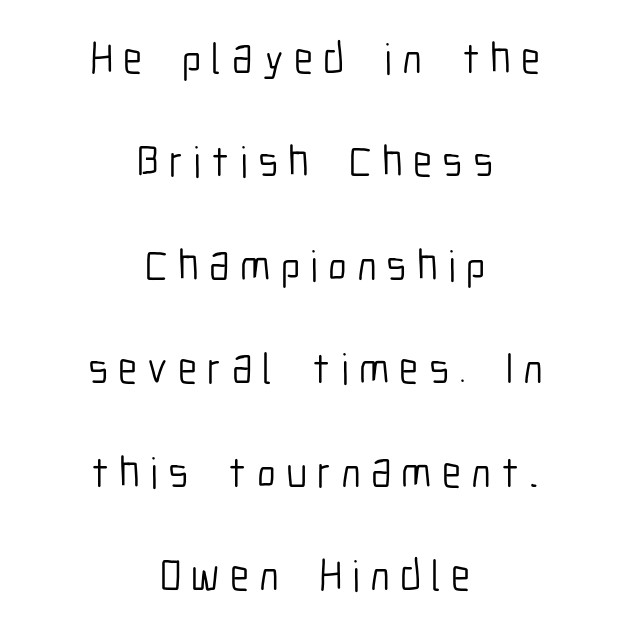
{"serif": "no", "italic": "no", "bold": "no", "weight": "light", "width": "condensed", "stroke_contrast": "low", "x_height": "medium", "monospaced": "no", "underline": "no", "align": "center", "line_spacing": "loose", "line_spacing_ratio": 2.35, "letter_spacing": "wide", "letter_spacing_em": 0.23, "glyph_px": 44}
